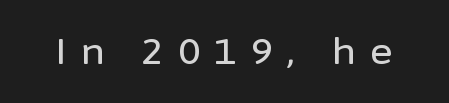
Posture: straight, roman, zero tilt. A typesetter would call this proportional, since set widths differ per character. The horizontal fit of the characters is loose and conspicuously gappy. This sample uses a sans-serif face. Descender tails drop into unmarked territory.
